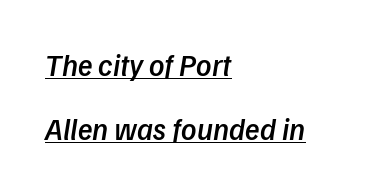
Q: Is the text bold? A: Semi-bold.
Q: Is the text italic (slanted)? A: Yes, it leans right by about 9 degrees.
Q: Is the text underlined? A: Yes.
Q: How is the paragraph aligned? A: Left-aligned.
Q: Is the spacing between letters normal or unusually wide? A: Normal.
Q: Is the spacing between lines tight, normal or loose? A: Loose.
Q: Width (condensed, normal, or wide)? A: Normal.
Q: Stroke contrast? A: Low.
Q: x-height? A: Medium.
Q: Monospaced? A: No.
